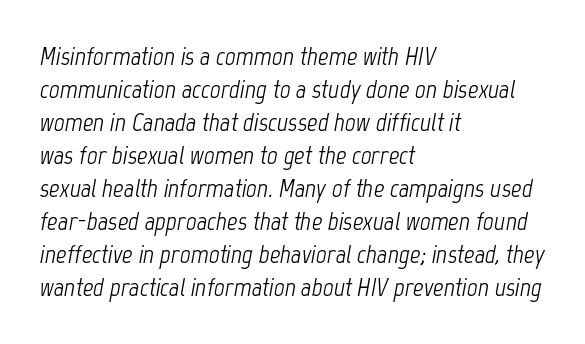
{"italic": "yes", "lean": "right", "slant_degrees": 12, "bold": "no", "underline": "no", "align": "left", "line_spacing": "normal", "line_spacing_ratio": 1.27, "letter_spacing": "normal", "letter_spacing_em": 0.0, "glyph_px": 26}
